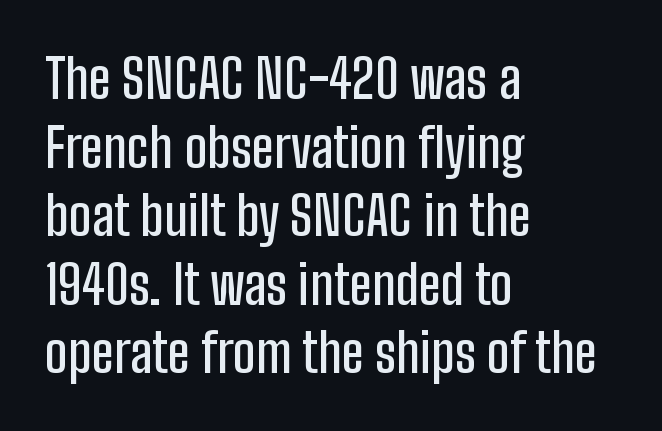
Q: Is the text italic (slanted)? A: No, it is upright.
Q: Is the typeface a serif or a sans-serif typeface? A: Sans-serif.
Q: Is the text underlined? A: No.
Q: How is the paragraph aligned? A: Left-aligned.
Q: Is the spacing between letters normal or unusually wide? A: Normal.
Q: Is the spacing between lines tight, normal or loose? A: Normal.
Q: Width (condensed, normal, or wide)? A: Condensed.
Q: Stroke contrast? A: Low.
Q: x-height? A: Medium.
Q: Monospaced? A: No.
